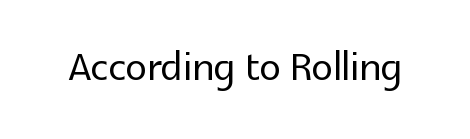
Q: Is the text italic (slanted)? A: No, it is upright.
Q: Is the typeface a serif or a sans-serif typeface? A: Sans-serif.
Q: Is the text underlined? A: No.
Q: Is the spacing between letters normal or unusually wide? A: Normal.
Q: Width (condensed, normal, or wide)? A: Normal.
Q: x-height? A: Medium.
Q: Monospaced? A: No.
